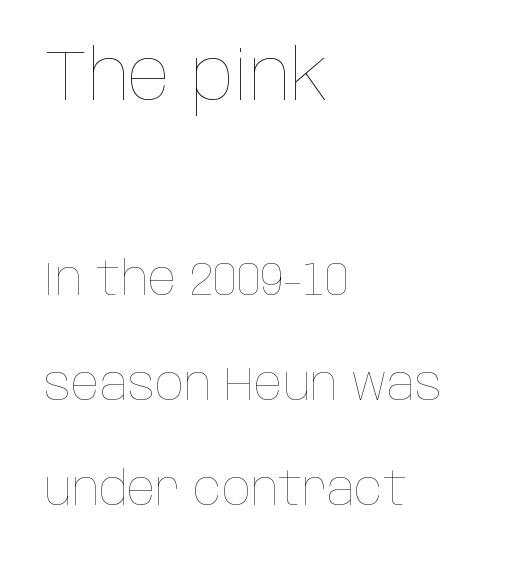
Students, note that the glyphs here touch the page at normal intervals. A great deal of white space separates one row of letters from the next. In terms of posture, this sample is upright. This sample has the flowing, uneven cadence of proportional lettering. The upper block of text is set noticeably larger than the block beneath it.
